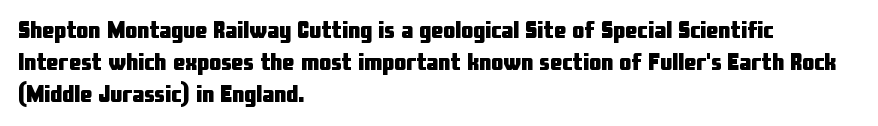
Heavy-handed strokes throughout: this text is bold. Ordinary non-slanted type is in use. The text block is weighted toward the left margin, trailing off unevenly rightward. Students, observe: this is what conventionally led text looks like. Students, note that the glyphs here touch the page at normal intervals. The words here are not underlined.
